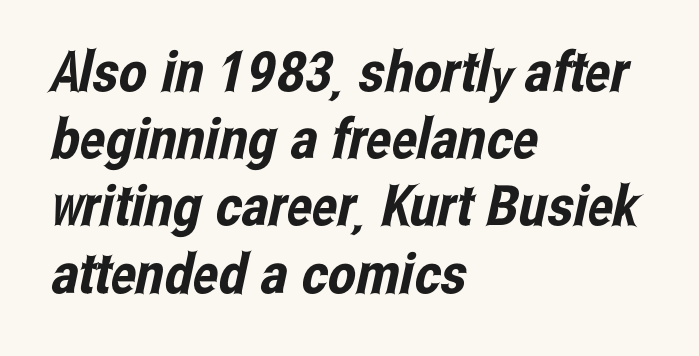
The image shows 56 px condensed sans-serif type; set left-aligned, line spacing 1.2x, normal letter spacing, not underlined; low stroke contrast and a medium x-height.
